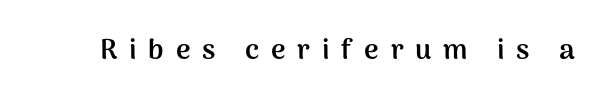
The letterforms stand isolated, each surrounded by extra space. I'd call this a sans setting — the letters go barefoot. The lettering holds an erect, upright posture throughout. A full-strength bold gives these letters their thick strokes. The string is rendered with underlining switched off.
